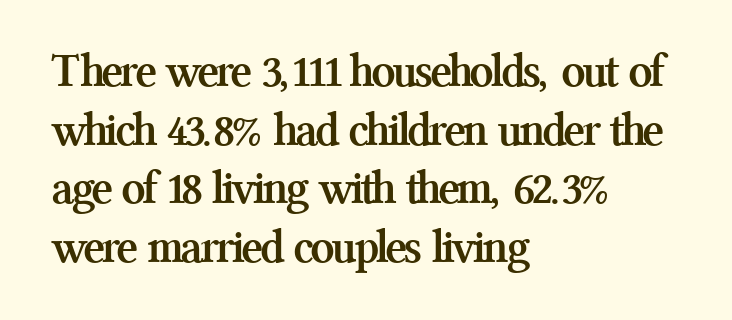
These words are printed bold, with thick strokes throughout. Does the copy run flush right? No — it runs flush left. Here the designer chose a conventional face with non-uniform glyph widths. This sample uses an upright cut, with every glyph sitting square on the baseline. Spacing between characters is what you'd get straight out of the box. Regarding serifs, this sample has them.
